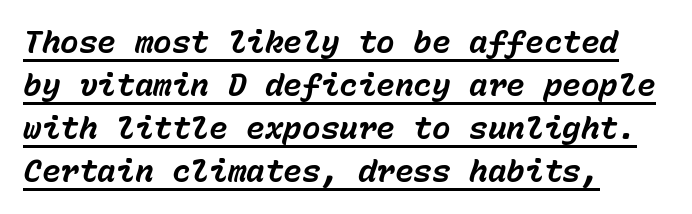
The image shows 31 px bold type, italic (leaning right), monospaced; set left-aligned, normal line spacing (1.39x), normal letter spacing, underlined; low stroke contrast and a medium x-height.
